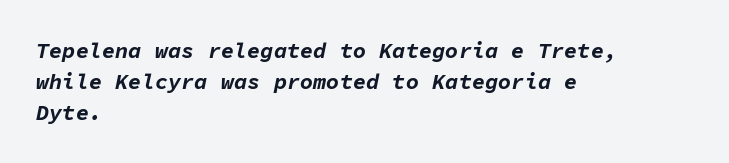
The glyphs are unaccompanied by any horizontal stroke below them. The compositor pushed each line to the left boundary. Strong, thick strokes mark this as bold type. Characters are canted at an angle relative to the baseline's perpendicular. Glyph-to-glyph distance matches everyday printed text.
